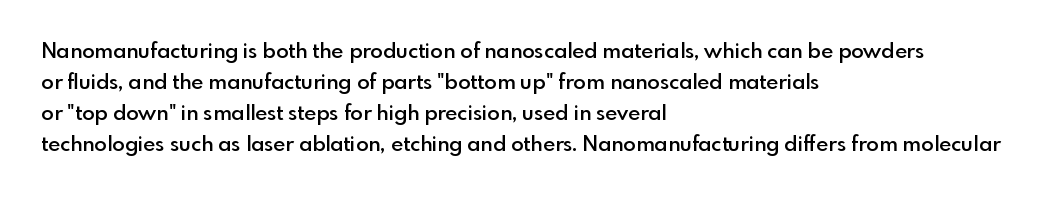
{"italic": "no", "bold": "semi", "underline": "no", "align": "left", "line_spacing": "normal", "line_spacing_ratio": 1.48, "letter_spacing": "normal", "letter_spacing_em": 0.0, "glyph_px": 21}
